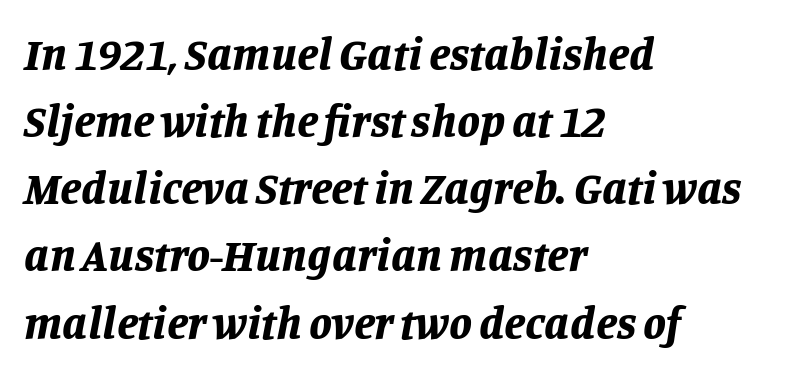
{"italic": "yes", "lean": "right", "slant_degrees": 11, "bold": "yes", "weight": "bold", "width": "normal", "stroke_contrast": "low", "x_height": "large", "monospaced": "no", "underline": "no", "align": "left", "line_spacing": "normal", "line_spacing_ratio": 1.46, "letter_spacing": "normal", "letter_spacing_em": 0.0, "glyph_px": 46}
